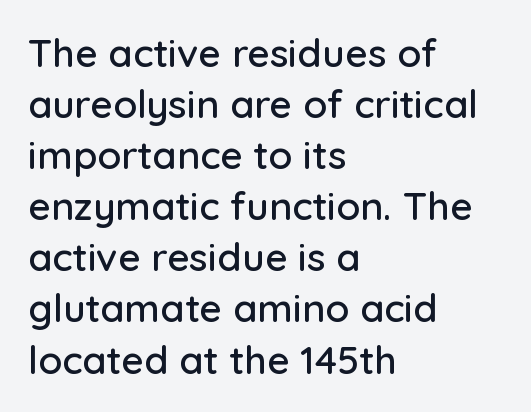
The image shows 39 px sans-serif type, upright; set left-aligned, normal line spacing (1.31x), normal letter spacing, not underlined; low stroke contrast and a medium x-height.
